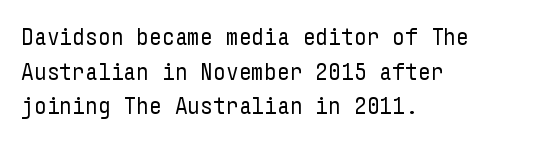
The letters stand straight up with perfectly vertical stems. The typesetter chose a ragged-right arrangement here. What's the leading like? Ordinary, nothing unusual. Nothing unusual about the tracking: characters are spaced as the font intends. Is the stroke heavy? The answer is a plain regular-or-lighter.
